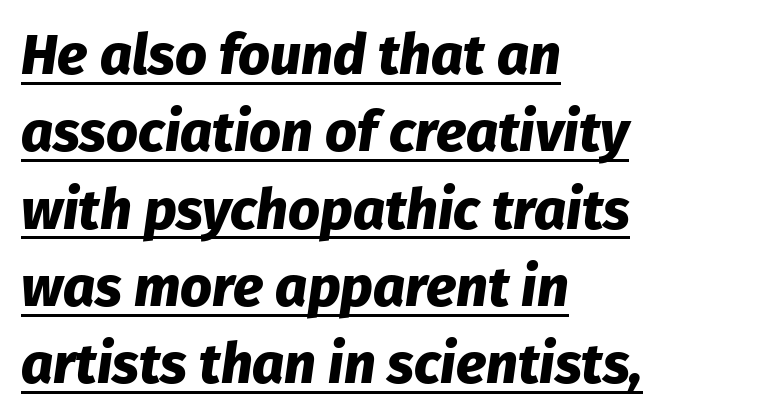
{"italic": "yes", "lean": "right", "slant_degrees": 8, "bold": "yes", "weight": "heavy", "width": "normal", "stroke_contrast": "low", "x_height": "medium", "monospaced": "no", "underline": "yes", "align": "left", "line_spacing": "normal", "line_spacing_ratio": 1.38, "letter_spacing": "normal", "letter_spacing_em": 0.0, "glyph_px": 56}
